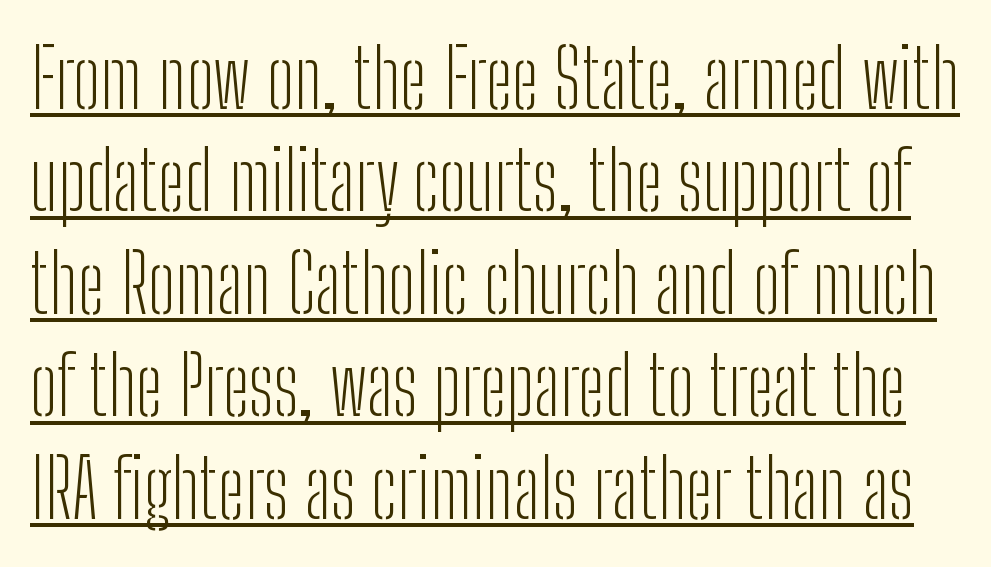
Q: Is the text bold? A: No.
Q: Is the text italic (slanted)? A: No, it is upright.
Q: Is the typeface a serif or a sans-serif typeface? A: Sans-serif.
Q: Is the text underlined? A: Yes.
Q: Is the spacing between letters normal or unusually wide? A: Normal.
Q: Is the spacing between lines tight, normal or loose? A: Normal.
Q: Width (condensed, normal, or wide)? A: Condensed.
Q: Stroke contrast? A: Low.
Q: x-height? A: Medium.
Q: Monospaced? A: No.
